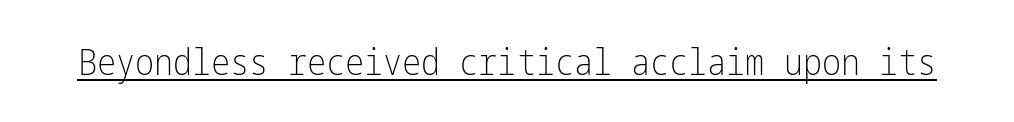
The image shows 36 px light, condensed sans-serif type, upright; set normal letter spacing, underlined; low stroke contrast and a medium x-height.
